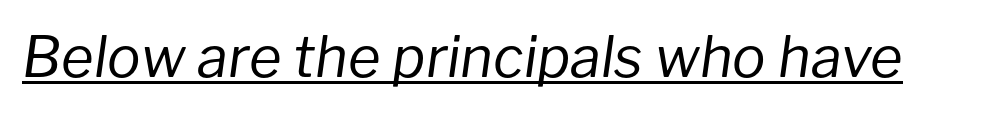
This is underlined copy, the kind a proofreader might mark for attention. Each letter keeps its own natural width here, so spacing adapts to shape. The specimen reads as italic at a glance. These lines keep a tight, regular rhythm from letter to letter.
